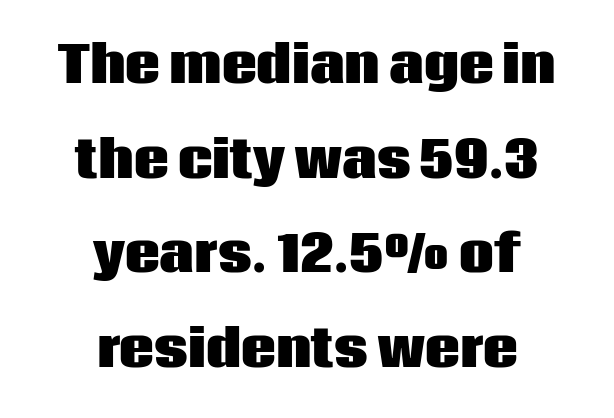
A great deal of white space separates one row of letters from the next. I'd describe the lettering as bold — thick and assertive. The type is set solid horizontally, with unmodified tracking. A clean baseline with only descenders dipping below it. Horizontal alignment here is central, giving a formal, balanced look. These lines are composed in type without serifs.
